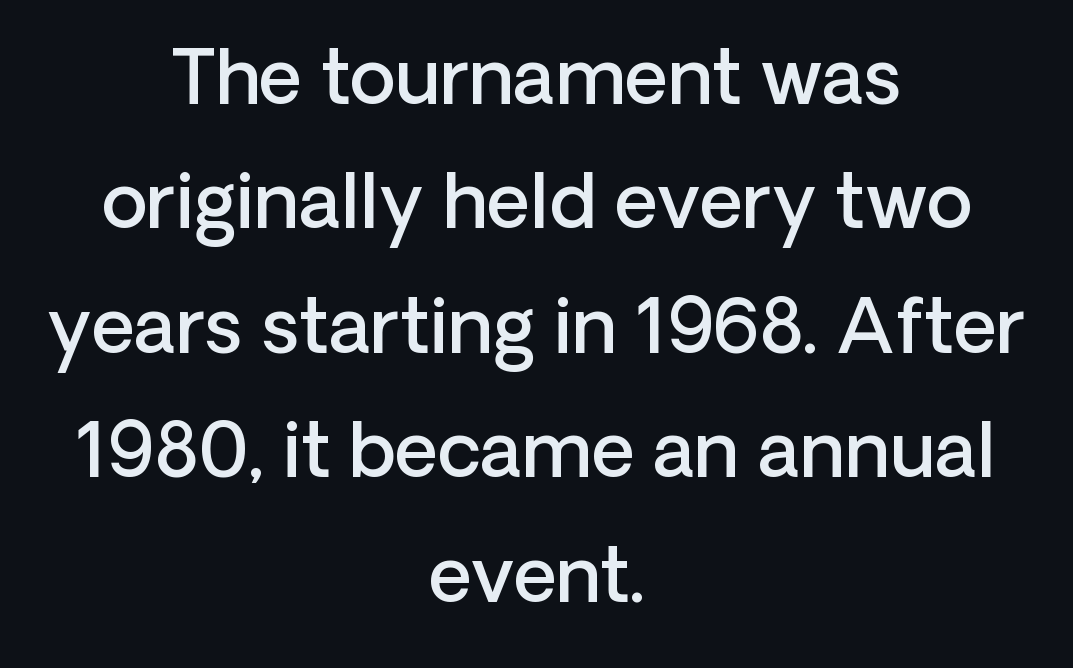
Q: Is the text bold? A: Semi-bold.
Q: Is the text italic (slanted)? A: No, it is upright.
Q: Is the typeface a serif or a sans-serif typeface? A: Sans-serif.
Q: Is the text underlined? A: No.
Q: How is the paragraph aligned? A: Centered.
Q: Is the spacing between letters normal or unusually wide? A: Normal.
Q: Is the spacing between lines tight, normal or loose? A: Normal.
Q: Width (condensed, normal, or wide)? A: Normal.
Q: Stroke contrast? A: Low.
Q: x-height? A: Medium.
Q: Monospaced? A: No.
